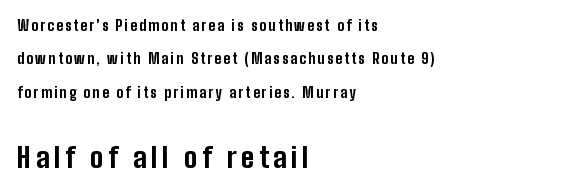
The image shows 28 px bold, condensed sans-serif type, upright; set left-aligned, loose line spacing (2.39x), not underlined; the second (bottom) block is 2.0x larger; low stroke contrast and a medium x-height.
